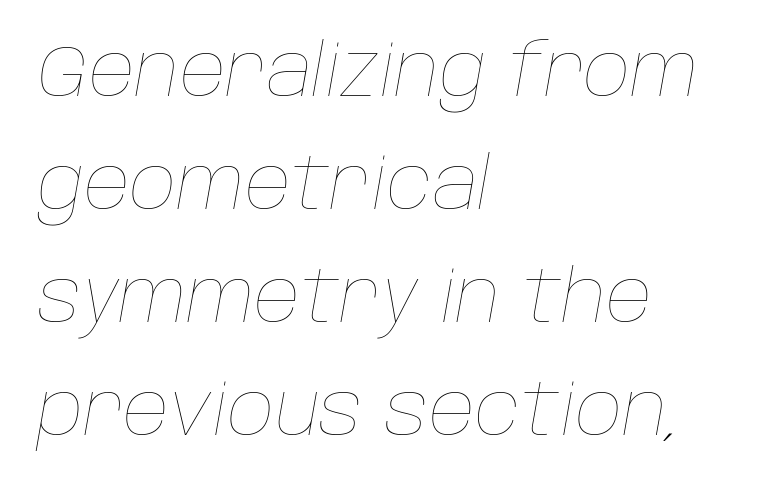
{"italic": "yes", "lean": "right", "slant_degrees": 10, "bold": "no", "weight": "thin", "width": "normal", "stroke_contrast": "low", "x_height": "large", "monospaced": "no", "underline": "no", "align": "left", "line_spacing": "normal", "line_spacing_ratio": 1.57, "letter_spacing": "normal", "letter_spacing_em": 0.0, "glyph_px": 72}
